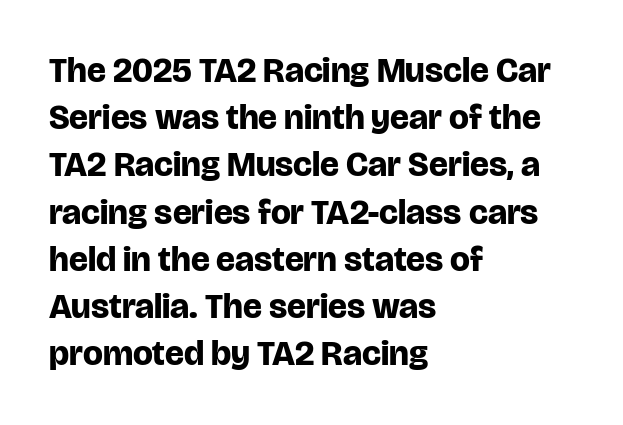
{"serif": "no", "italic": "no", "bold": "yes", "weight": "bold", "width": "normal", "stroke_contrast": "low", "x_height": "large", "monospaced": "no", "underline": "no", "align": "left", "line_spacing": "normal", "line_spacing_ratio": 1.35, "letter_spacing": "normal", "letter_spacing_em": 0.0, "glyph_px": 35}
